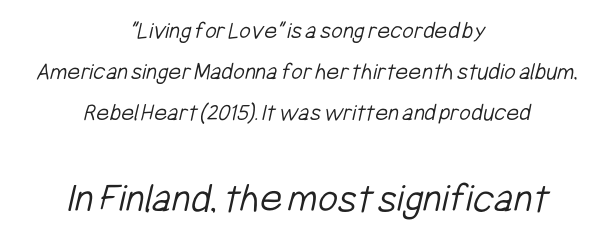
Q: Is the text bold? A: No.
Q: Is the typeface a serif or a sans-serif typeface? A: Sans-serif.
Q: Is the text underlined? A: No.
Q: How is the paragraph aligned? A: Centered.
Q: Is the spacing between letters normal or unusually wide? A: Normal.
Q: Is the spacing between lines tight, normal or loose? A: Normal.
Q: Which block of text is set in a larger size, the first (top) or the second (bottom)? A: The second (bottom) one.
Q: Width (condensed, normal, or wide)? A: Condensed.
Q: Stroke contrast? A: Low.
Q: x-height? A: Medium.
Q: Monospaced? A: No.
